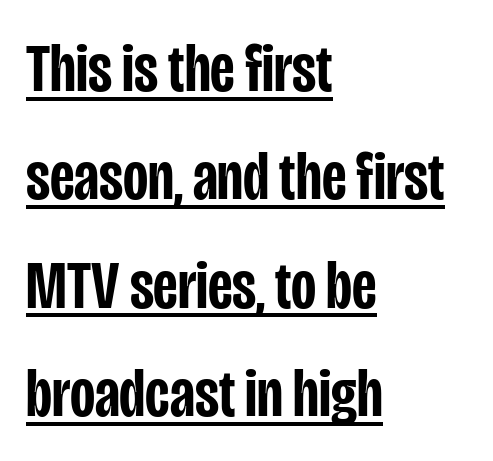
The image shows 69 px semibold, condensed sans-serif type, upright; set left-aligned, normal line spacing (1.57x), normal letter spacing, underlined; low stroke contrast and a large x-height.
